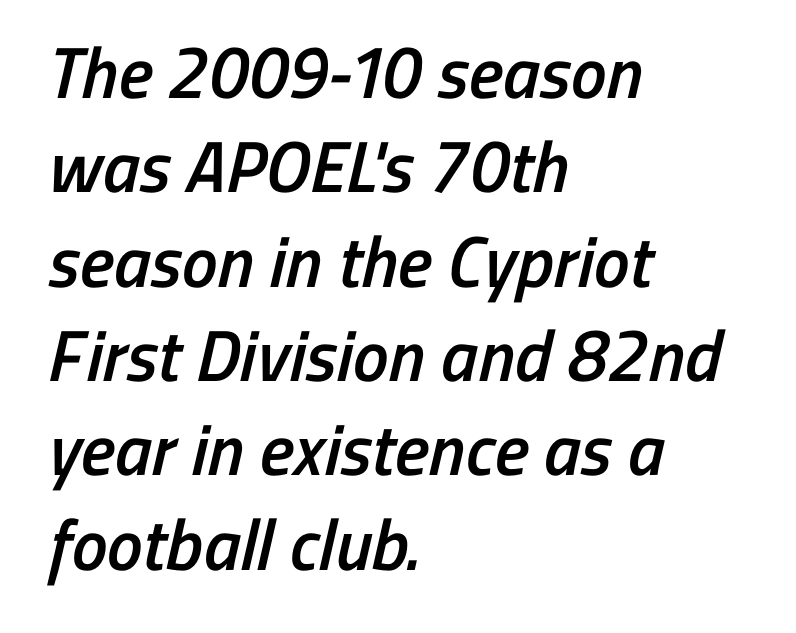
{"serif": "no", "bold": "semi", "weight": "semibold", "width": "condensed", "stroke_contrast": "low", "x_height": "medium", "monospaced": "no", "underline": "no", "align": "left", "line_spacing": "normal", "line_spacing_ratio": 1.31, "letter_spacing": "normal", "letter_spacing_em": 0.0, "glyph_px": 72}
